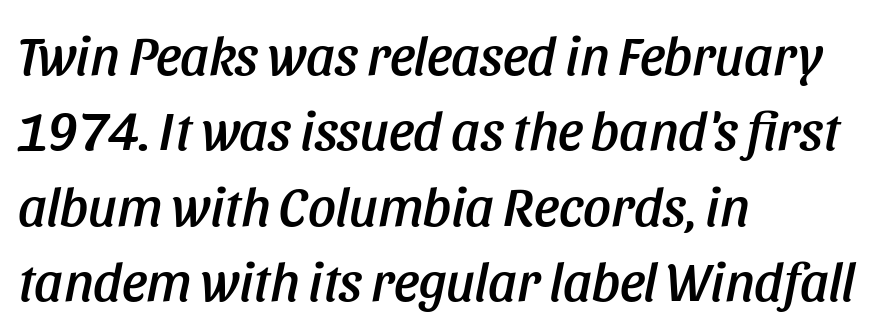
{"italic": "yes", "lean": "right", "slant_degrees": 11, "width": "condensed", "stroke_contrast": "low", "x_height": "large", "monospaced": "no", "underline": "no", "align": "left", "line_spacing": "normal", "line_spacing_ratio": 1.37, "letter_spacing": "normal", "letter_spacing_em": 0.0, "glyph_px": 55}
